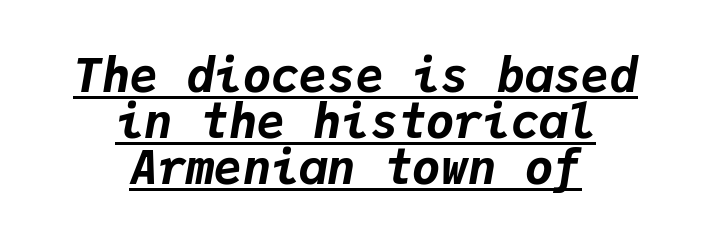
{"italic": "yes", "lean": "right", "slant_degrees": 9, "bold": "yes", "weight": "bold", "width": "normal", "stroke_contrast": "low", "x_height": "medium", "monospaced": "yes", "underline": "yes", "align": "center", "line_spacing": "tight", "line_spacing_ratio": 0.98, "letter_spacing": "normal", "letter_spacing_em": 0.0, "glyph_px": 47}
